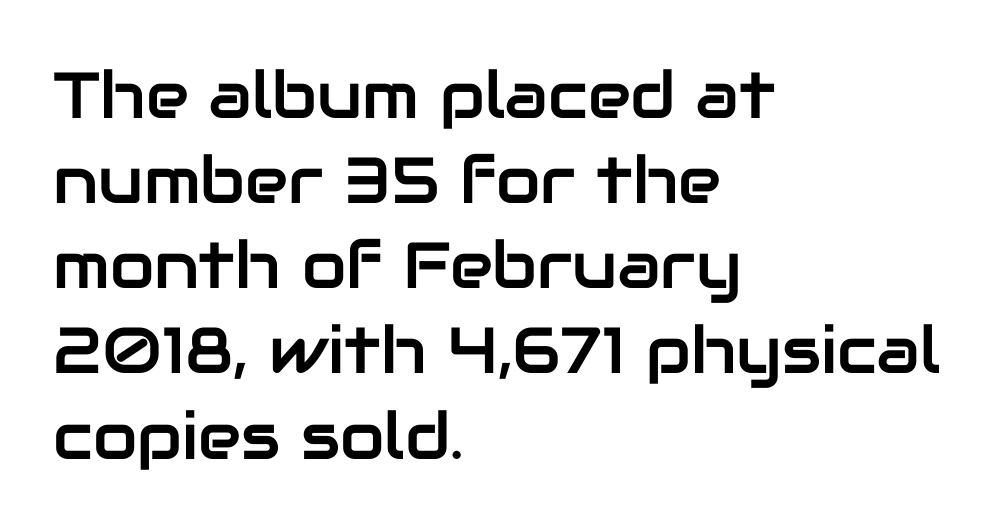
{"serif": "no", "italic": "no", "width": "normal", "stroke_contrast": "low", "x_height": "medium", "monospaced": "no", "underline": "no", "align": "left", "line_spacing": "normal", "line_spacing_ratio": 1.31, "letter_spacing": "normal", "letter_spacing_em": 0.0, "glyph_px": 65}
